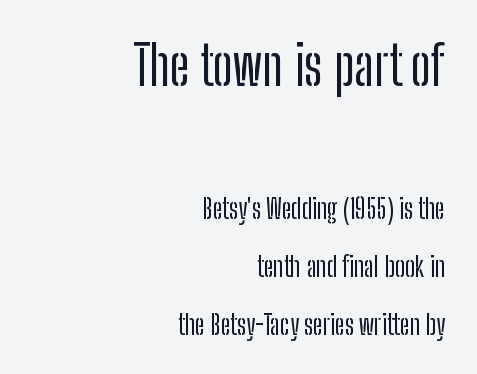
Q: Is the text italic (slanted)? A: No, it is upright.
Q: Is the typeface a serif or a sans-serif typeface? A: Sans-serif.
Q: Is the text underlined? A: No.
Q: How is the paragraph aligned? A: Right-aligned.
Q: Is the spacing between letters normal or unusually wide? A: Normal.
Q: Is the spacing between lines tight, normal or loose? A: Loose.
Q: Which block of text is set in a larger size, the first (top) or the second (bottom)? A: The first (top) one.
Q: Width (condensed, normal, or wide)? A: Condensed.
Q: Stroke contrast? A: Low.
Q: x-height? A: Medium.
Q: Monospaced? A: No.
